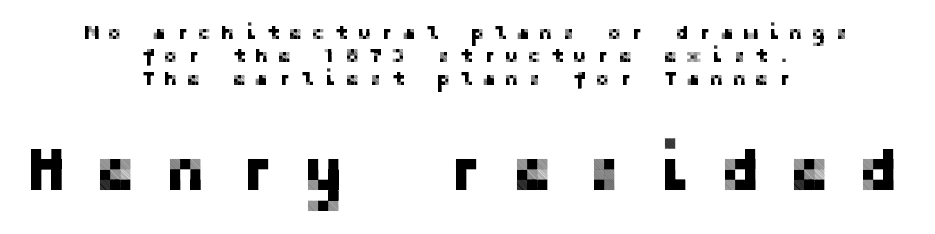
The image shows 61 px sans-serif type, upright; set centered, tight line spacing (1.14x), unusually wide letter spacing (+0.47 em), not underlined; the second (bottom) block is 3.05x larger; low stroke contrast and a medium x-height.
